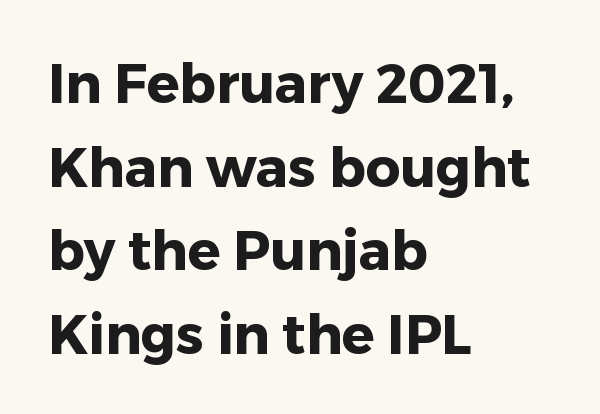
Baseline-to-baseline distance is the conventional proportion of letter height. Clear beneath every line of the passage. Chunky letters — that's bold for sure. A typesetter would call this proportional, since set widths differ per character. The gaps between neighbouring characters are ordinary and unremarkable. Vertical strokes here are truly vertical.
